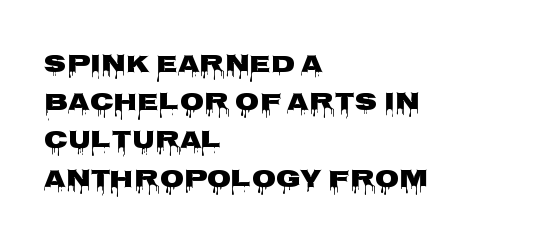
{"italic": "no", "bold": "yes", "underline": "no", "align": "left", "line_spacing": "normal", "line_spacing_ratio": 1.53, "letter_spacing": "normal", "letter_spacing_em": 0.0, "glyph_px": 25}
